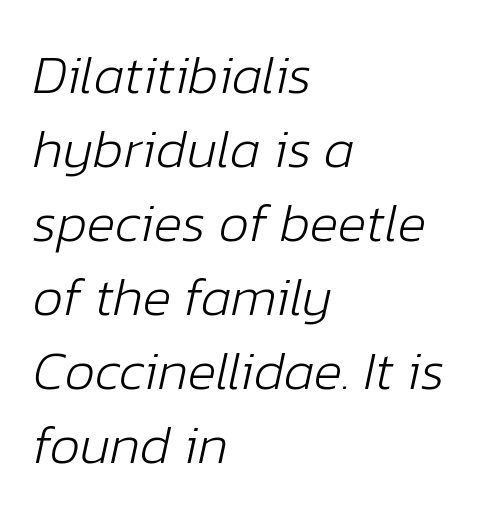
{"italic": "yes", "lean": "right", "slant_degrees": 12, "bold": "no", "weight": "light", "width": "normal", "stroke_contrast": "low", "x_height": "medium", "monospaced": "no", "underline": "no", "align": "left", "line_spacing": "normal", "line_spacing_ratio": 1.37, "letter_spacing": "normal", "letter_spacing_em": 0.0, "glyph_px": 54}
